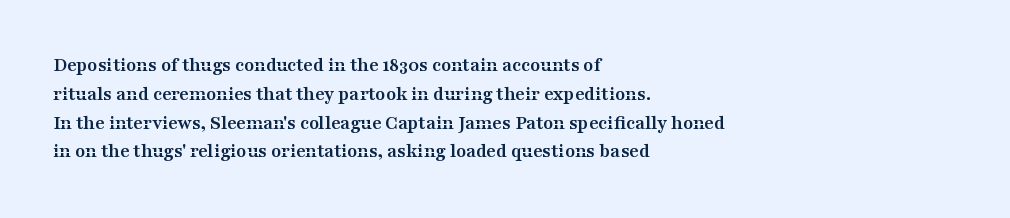
The image shows 20 px bold type, upright; set left-aligned, normal line spacing (1.44x), normal letter spacing, not underlined.
